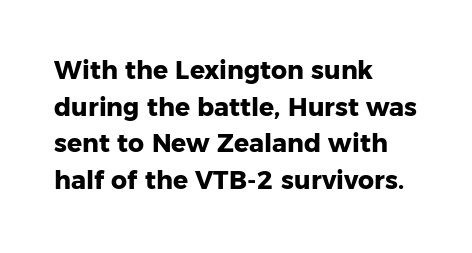
Q: Is the text bold? A: Yes.
Q: Is the text italic (slanted)? A: No, it is upright.
Q: Is the text underlined? A: No.
Q: How is the paragraph aligned? A: Left-aligned.
Q: Is the spacing between letters normal or unusually wide? A: Normal.
Q: Is the spacing between lines tight, normal or loose? A: Normal.
